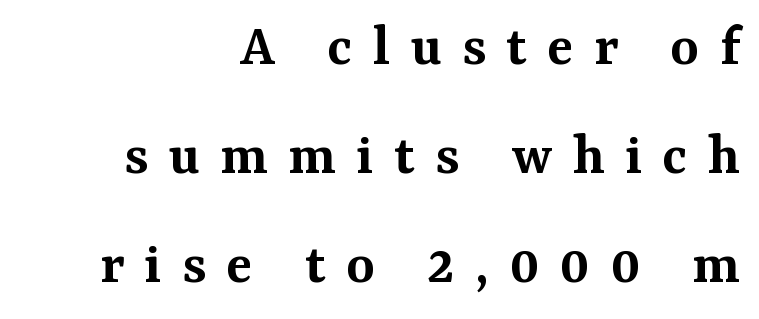
A somewhat darkened texture: the type is semibold rather than bold. The gaps between neighbouring characters are conspicuously large. A typesetter would mark this as roman, not italic. The baseline area is clear. A typesetter would call this proportional, since set widths differ per character. Which margin do the lines hug? The right one — the left edge is uneven.
